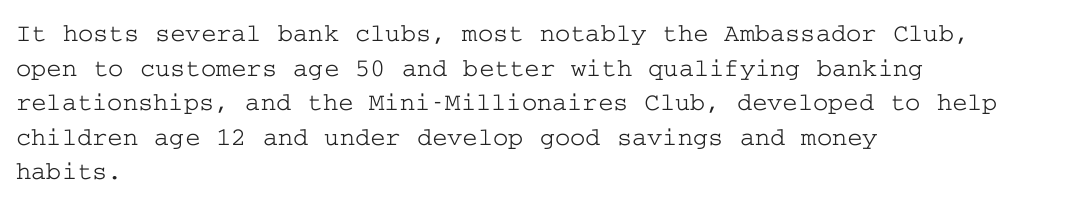
{"italic": "no", "underline": "no", "align": "left", "line_spacing": "normal", "line_spacing_ratio": 1.33, "letter_spacing": "normal", "letter_spacing_em": 0.0, "glyph_px": 26}
